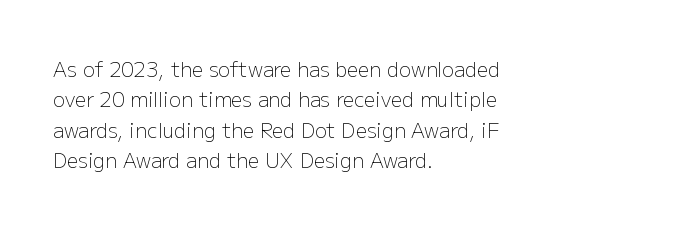
The image shows 20 px text type, upright; set left-aligned, normal line spacing (1.52x), normal letter spacing, not underlined.
